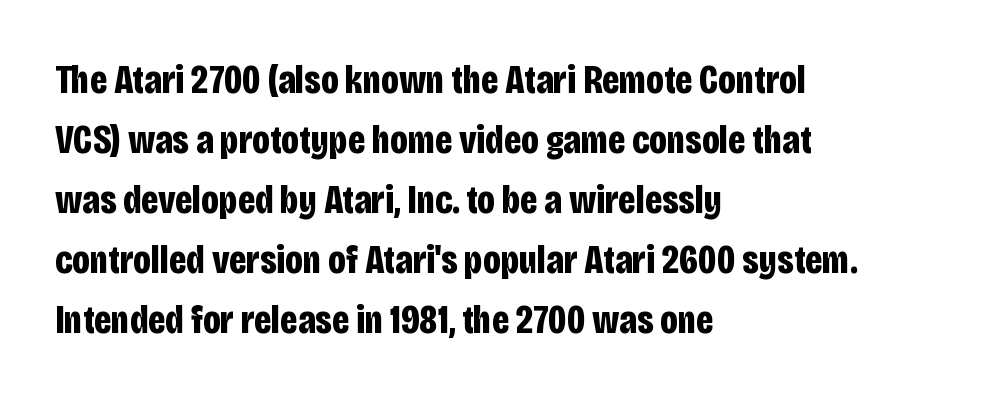
Q: Is the text bold? A: Yes.
Q: Is the text italic (slanted)? A: No, it is upright.
Q: Is the typeface a serif or a sans-serif typeface? A: Sans-serif.
Q: Is the text underlined? A: No.
Q: How is the paragraph aligned? A: Left-aligned.
Q: Is the spacing between letters normal or unusually wide? A: Normal.
Q: Is the spacing between lines tight, normal or loose? A: Normal.
Q: Width (condensed, normal, or wide)? A: Condensed.
Q: Stroke contrast? A: Low.
Q: x-height? A: Large.
Q: Monospaced? A: No.
